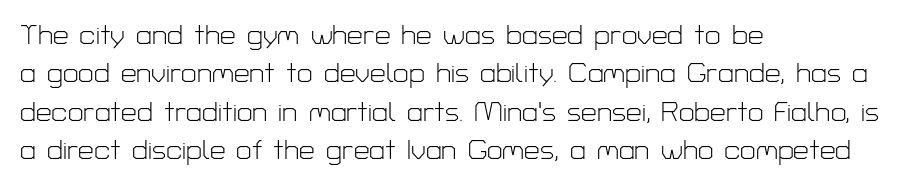
The image shows 28 px light sans-serif type, upright; set left-aligned, normal line spacing (1.37x), normal letter spacing, not underlined; low stroke contrast and a medium x-height.
